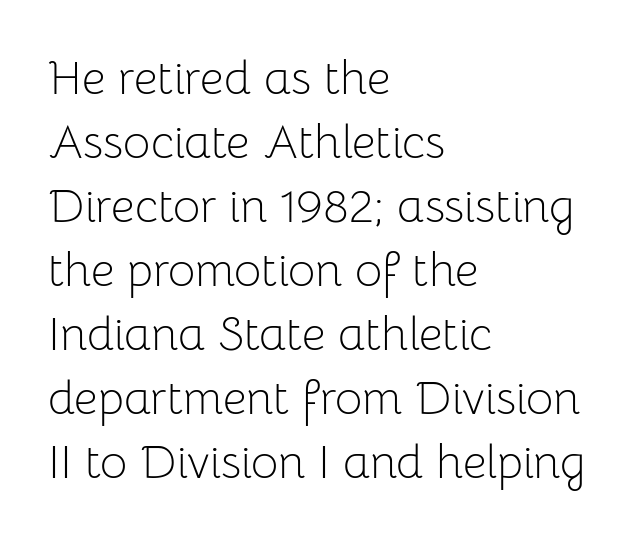
{"serif": "no", "italic": "no", "bold": "no", "weight": "light", "width": "normal", "stroke_contrast": "low", "x_height": "medium", "monospaced": "no", "underline": "no", "align": "left", "line_spacing": "normal", "line_spacing_ratio": 1.36, "letter_spacing": "normal", "letter_spacing_em": 0.0, "glyph_px": 47}
